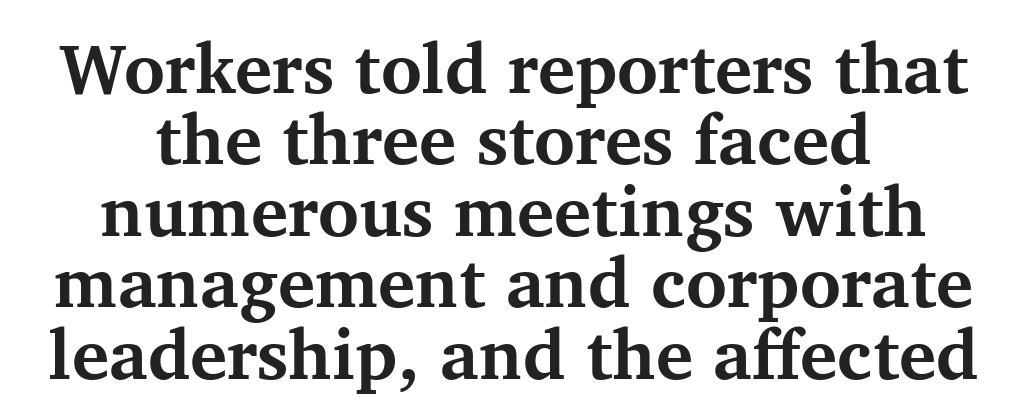
The type sits square on the baseline with zero lean. Notice how thick the strokes are: this is what a full bold looks like. Both edges are ragged and mirror each other, which tells us the setting is centered. The foot of each line stays bare and open.
